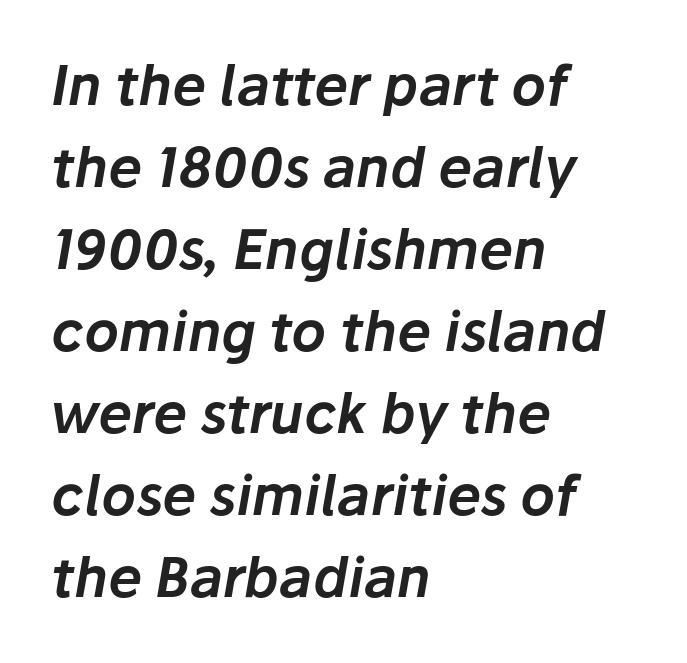
Q: Is the text italic (slanted)? A: Yes, it leans right by about 10 degrees.
Q: Is the text underlined? A: No.
Q: How is the paragraph aligned? A: Left-aligned.
Q: Is the spacing between letters normal or unusually wide? A: Normal.
Q: Is the spacing between lines tight, normal or loose? A: Normal.
Q: Width (condensed, normal, or wide)? A: Normal.
Q: Stroke contrast? A: Low.
Q: x-height? A: Medium.
Q: Monospaced? A: No.
